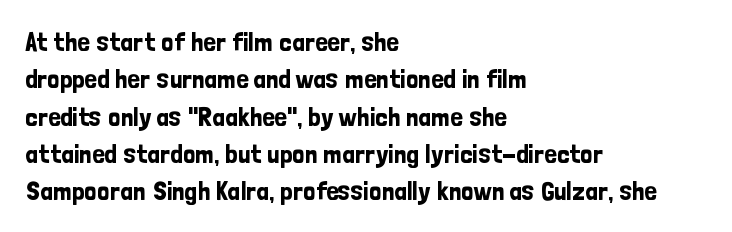
Q: Is the text italic (slanted)? A: No, it is upright.
Q: Is the text underlined? A: No.
Q: How is the paragraph aligned? A: Left-aligned.
Q: Is the spacing between letters normal or unusually wide? A: Normal.
Q: Is the spacing between lines tight, normal or loose? A: Normal.
